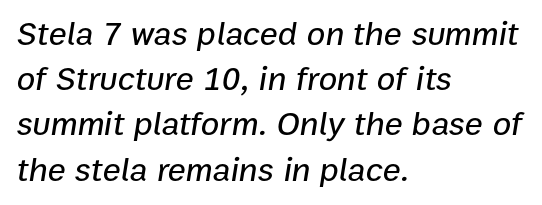
Regarding leading, the lines here are spaced in the standard way. Beneath every word, the page is bare. This sample uses plain, unmodified letter spacing. A student would call this left alignment; a typographer would say flush left, rag right. The specimen reads as italic at a glance.
